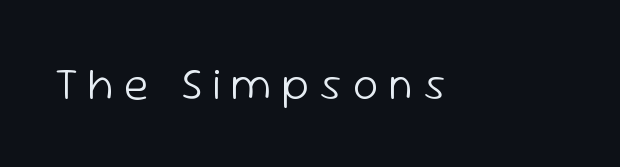
{"serif": "no", "italic": "no", "bold": "no", "weight": "light", "width": "normal", "stroke_contrast": "low", "x_height": "medium", "monospaced": "no", "underline": "no", "letter_spacing": "wide", "letter_spacing_em": 0.23, "glyph_px": 45}
